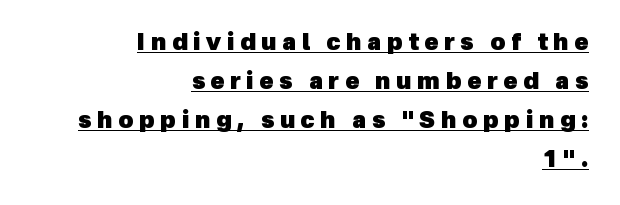
Q: Is the text bold? A: Yes.
Q: Is the text underlined? A: Yes.
Q: How is the paragraph aligned? A: Right-aligned.
Q: Is the spacing between letters normal or unusually wide? A: Unusually wide.
Q: Is the spacing between lines tight, normal or loose? A: Normal.
